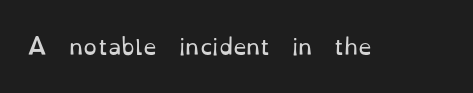
{"italic": "no", "bold": "no", "underline": "no", "letter_spacing": "normal", "letter_spacing_em": 0.0, "glyph_px": 22}
